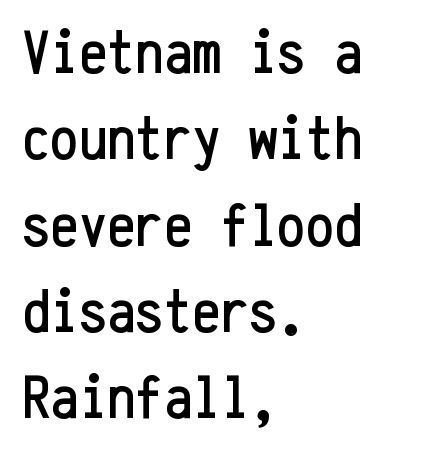
{"serif": "no", "italic": "no", "width": "condensed", "stroke_contrast": "low", "x_height": "medium", "monospaced": "yes", "underline": "no", "align": "left", "line_spacing": "normal", "line_spacing_ratio": 1.37, "letter_spacing": "normal", "letter_spacing_em": 0.0, "glyph_px": 63}
